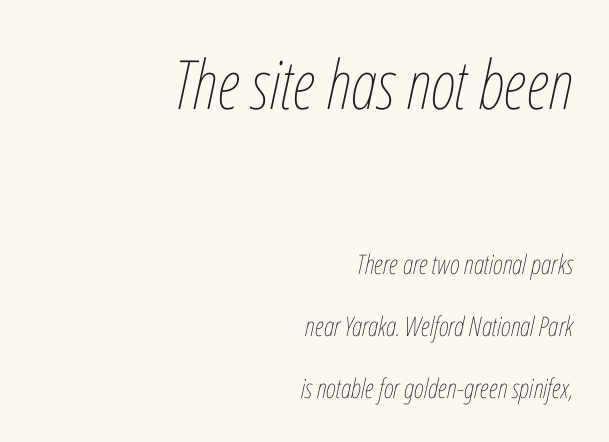
Q: Is the text bold? A: No.
Q: Is the text italic (slanted)? A: Yes, it leans right by about 12 degrees.
Q: Is the text underlined? A: No.
Q: How is the paragraph aligned? A: Right-aligned.
Q: Is the spacing between letters normal or unusually wide? A: Normal.
Q: Is the spacing between lines tight, normal or loose? A: Loose.
Q: Which block of text is set in a larger size, the first (top) or the second (bottom)? A: The first (top) one.
Q: Width (condensed, normal, or wide)? A: Condensed.
Q: Stroke contrast? A: Low.
Q: x-height? A: Medium.
Q: Monospaced? A: No.
